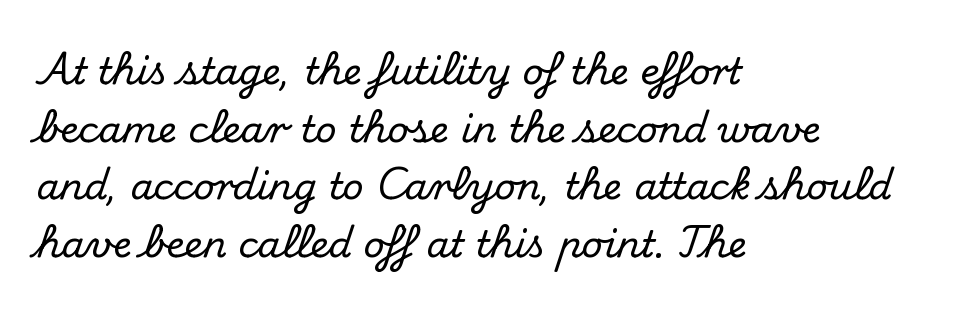
Q: Is the text italic (slanted)? A: Yes.
Q: Is the typeface a serif or a sans-serif typeface? A: Serif.
Q: Is the text underlined? A: No.
Q: How is the paragraph aligned? A: Left-aligned.
Q: Is the spacing between letters normal or unusually wide? A: Normal.
Q: Is the spacing between lines tight, normal or loose? A: Normal.
Q: Width (condensed, normal, or wide)? A: Normal.
Q: Stroke contrast? A: Medium.
Q: x-height? A: Small.
Q: Monospaced? A: No.
